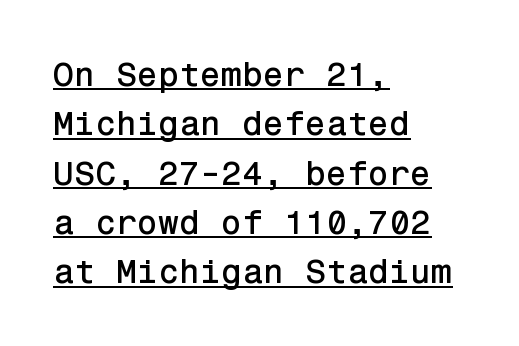
The tracking reads as untouched default to a designer's eye. These lines are set flush left with a ragged right edge. Notice how the stems are strictly vertical — no italics here. Honestly, the row spacing looks completely unremarkable. The font family rendered here belongs to the sans-serif group.
